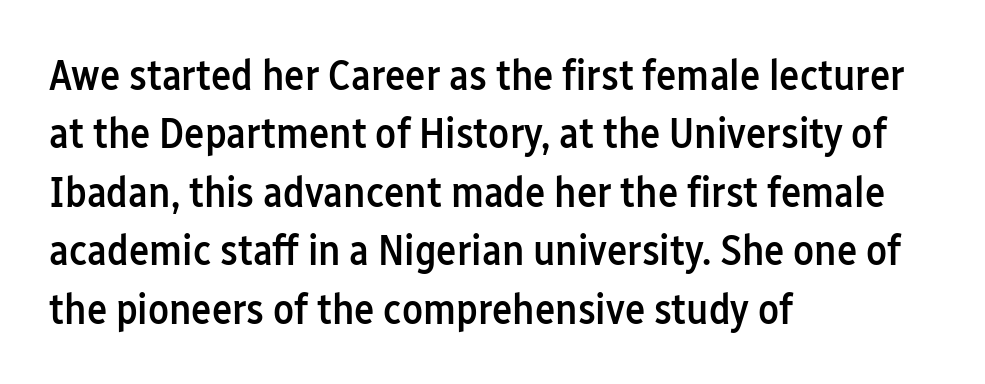
{"serif": "no", "italic": "no", "bold": "semi", "weight": "semibold", "width": "condensed", "stroke_contrast": "low", "x_height": "medium", "monospaced": "no", "underline": "no", "align": "left", "line_spacing": "normal", "line_spacing_ratio": 1.36, "letter_spacing": "normal", "letter_spacing_em": 0.0, "glyph_px": 43}
